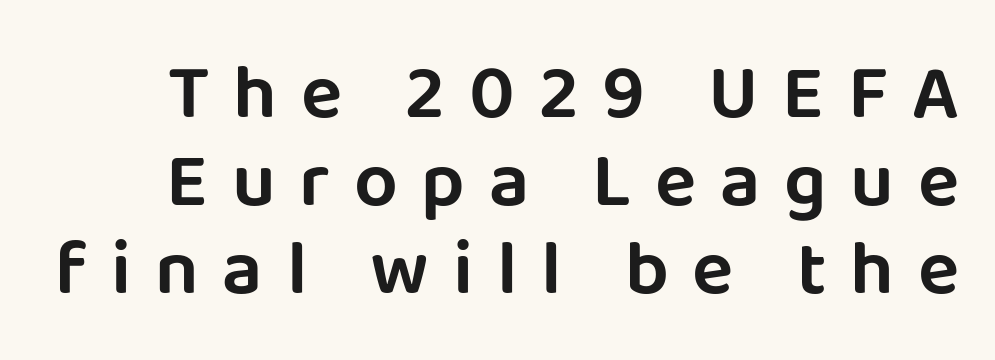
The rendering uses natural spacing where letterforms have individual widths. Stroke terminals: plain, sans-serif. This is the regular roman posture of the typeface. This rendering widens character spacing well past its baseline value.
